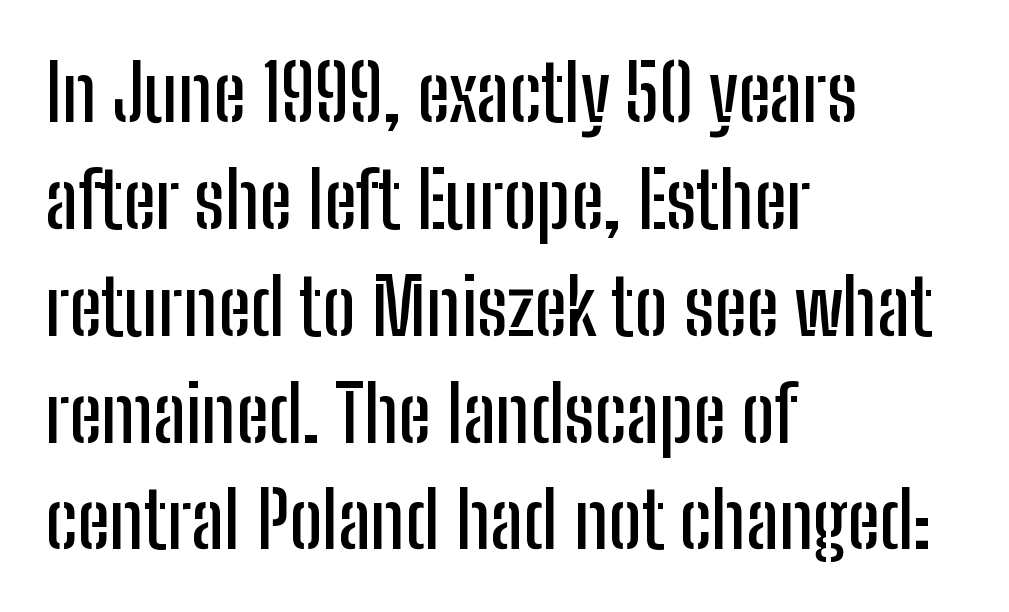
Posture: straight, roman, zero tilt. Default kerning and tracking; the words read as compact shapes. You can tell from the bare stems that sans-serif type was used. A typesetter would call this proportional, since set widths differ per character. The lines are quadded left.
